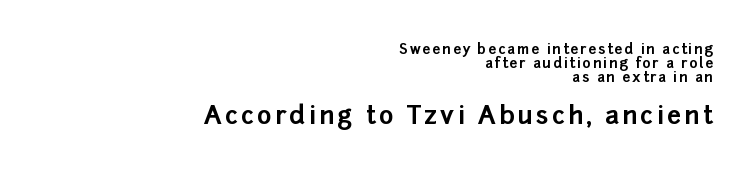
The image shows 25 px bold type, upright; set right-aligned, tight line spacing (1.01x), not underlined; the second (bottom) block is 1.79x larger.
